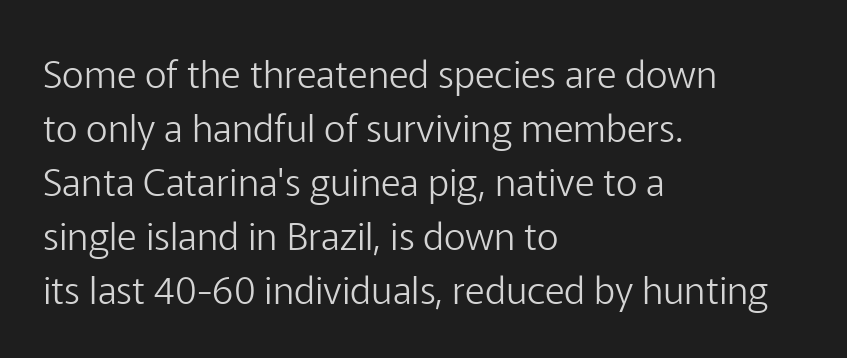
Q: Is the text bold? A: No.
Q: Is the text italic (slanted)? A: No, it is upright.
Q: Is the typeface a serif or a sans-serif typeface? A: Sans-serif.
Q: Is the text underlined? A: No.
Q: How is the paragraph aligned? A: Left-aligned.
Q: Is the spacing between letters normal or unusually wide? A: Normal.
Q: Is the spacing between lines tight, normal or loose? A: Normal.
Q: Width (condensed, normal, or wide)? A: Normal.
Q: Stroke contrast? A: Low.
Q: x-height? A: Medium.
Q: Monospaced? A: No.
